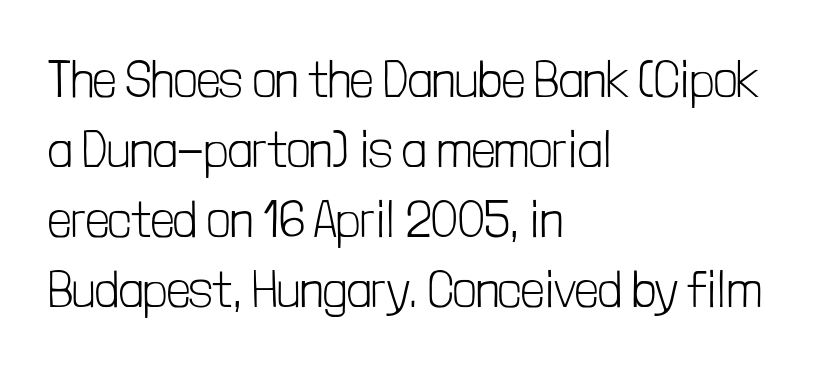
Q: Is the text bold? A: No.
Q: Is the text italic (slanted)? A: No, it is upright.
Q: Is the typeface a serif or a sans-serif typeface? A: Sans-serif.
Q: Is the text underlined? A: No.
Q: How is the paragraph aligned? A: Left-aligned.
Q: Is the spacing between letters normal or unusually wide? A: Normal.
Q: Is the spacing between lines tight, normal or loose? A: Normal.
Q: Width (condensed, normal, or wide)? A: Condensed.
Q: Stroke contrast? A: Low.
Q: x-height? A: Medium.
Q: Monospaced? A: No.
